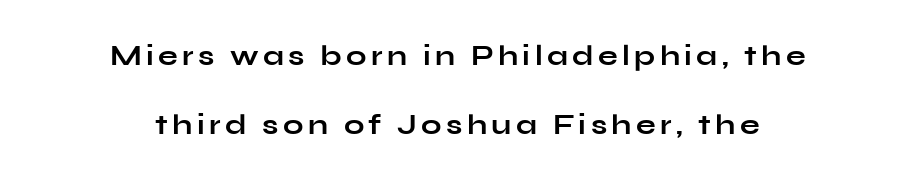
You could not count columns in this text — the font is proportionally spaced. A bare baseline throughout the passage. Where is the straight margin? There isn't one; the lines are centered. The leading is generous, giving the passage an open texture. A sans-serif font was chosen for this passage. The glyphs have the mass of a bold cut.
